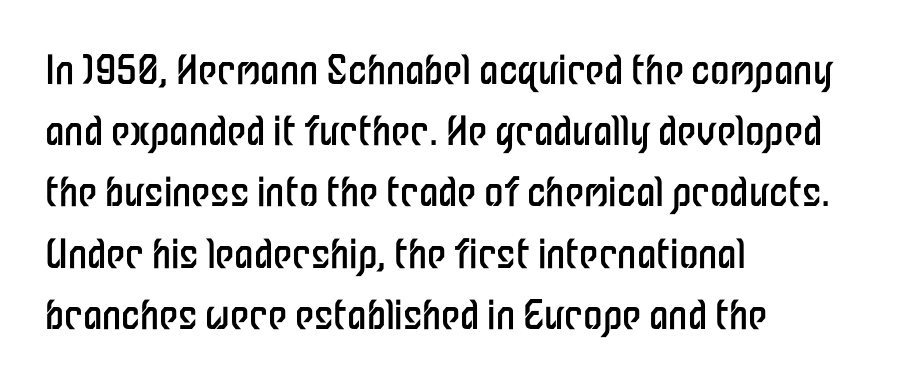
{"serif": "no", "italic": "no", "bold": "no", "weight": "regular", "width": "condensed", "stroke_contrast": "low", "x_height": "medium", "monospaced": "no", "underline": "no", "align": "left", "line_spacing": "normal", "line_spacing_ratio": 1.57, "letter_spacing": "normal", "letter_spacing_em": 0.0, "glyph_px": 39}
